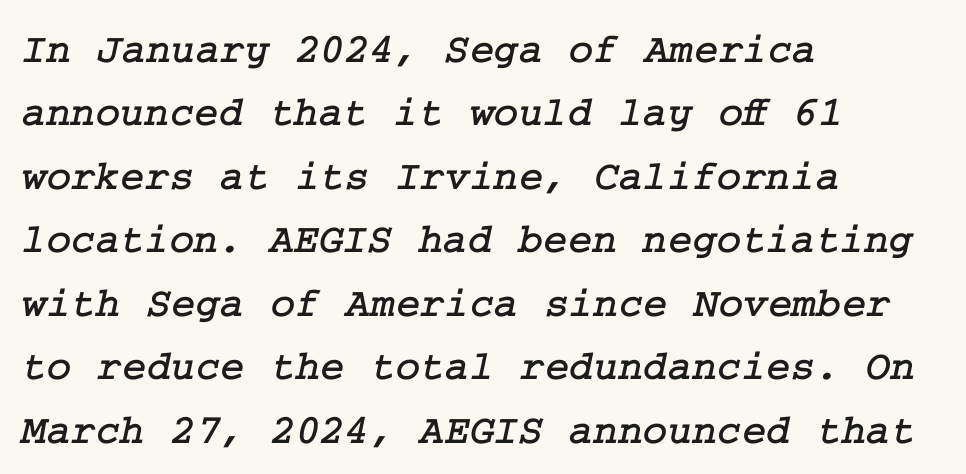
Q: Is the typeface a serif or a sans-serif typeface? A: Serif.
Q: Is the text underlined? A: No.
Q: How is the paragraph aligned? A: Left-aligned.
Q: Is the spacing between letters normal or unusually wide? A: Normal.
Q: Is the spacing between lines tight, normal or loose? A: Normal.
Q: Width (condensed, normal, or wide)? A: Normal.
Q: Stroke contrast? A: Low.
Q: x-height? A: Medium.
